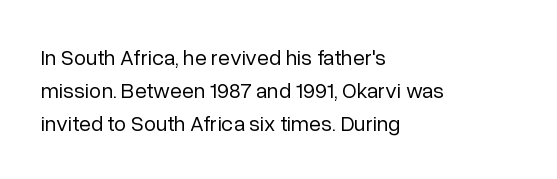
In terms of leading, this rendering sits right in the middle. Quick note: not italic, upright. Stems here are at most as thick as an everyday book face. Letter spacing: default.
